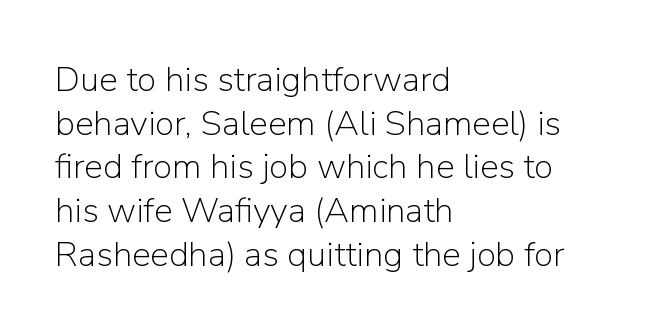
The typeface has the unassuming heft of standard copy or less. Caption: standard tracking, unaltered. A typesetter would label this face a sans. The letters stand upright; this is a roman face.
